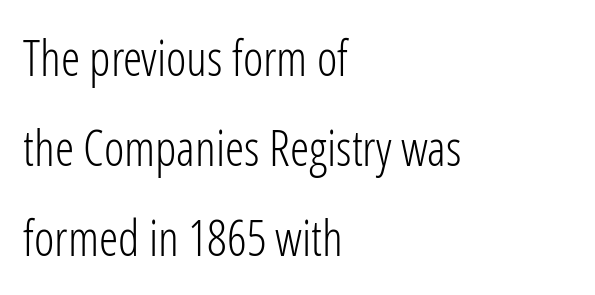
The image shows 49 px light, condensed sans-serif type, upright; set left-aligned, line spacing 1.84x, normal letter spacing, not underlined; low stroke contrast and a medium x-height.
